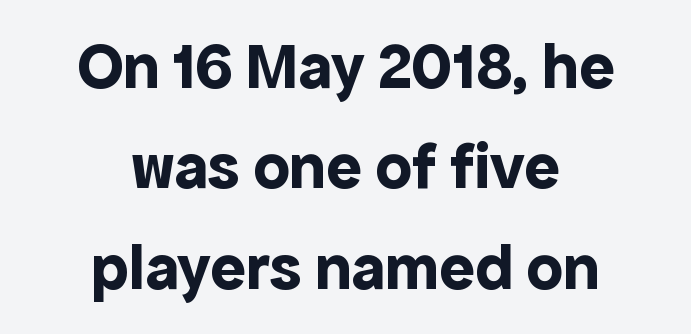
{"serif": "no", "italic": "no", "bold": "yes", "weight": "bold", "width": "normal", "x_height": "medium", "monospaced": "no", "underline": "no", "align": "center", "line_spacing": "normal", "line_spacing_ratio": 1.52, "letter_spacing": "normal", "letter_spacing_em": 0.0, "glyph_px": 66}
